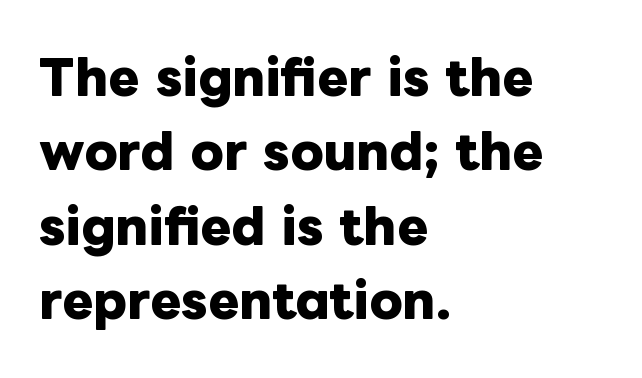
The face used here is proportionally spaced, like ordinary book or web type. Look at the stroke-to-counter ratio: heavy, a bold. Descenders are the only things crossing below the line. The ragged edge is on the right, which tells us the setting is flush left. Students, observe: this is what conventionally led text looks like. When letters stand straight like this, we call the style roman or upright.
